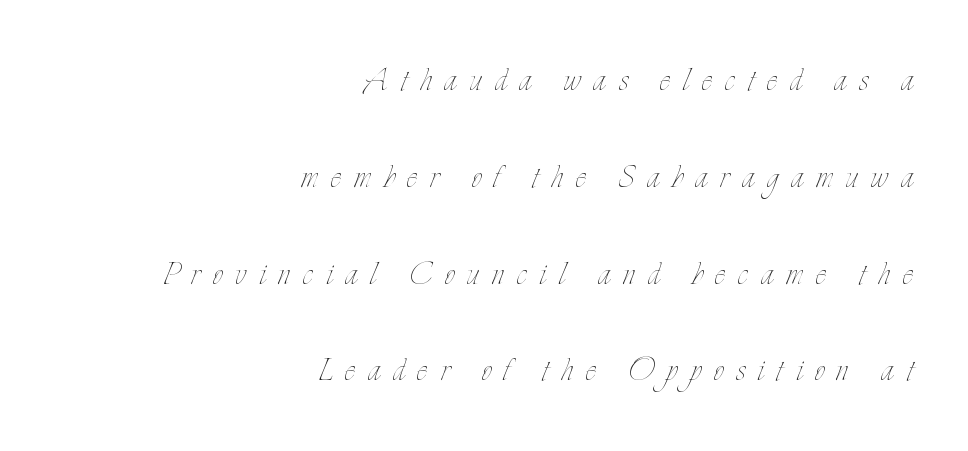
{"bold": "no", "weight": "thin", "width": "condensed", "stroke_contrast": "low", "x_height": "small", "monospaced": "no", "underline": "no", "align": "right", "line_spacing": "loose", "line_spacing_ratio": 2.36, "letter_spacing": "wide", "letter_spacing_em": 0.31, "glyph_px": 41}
